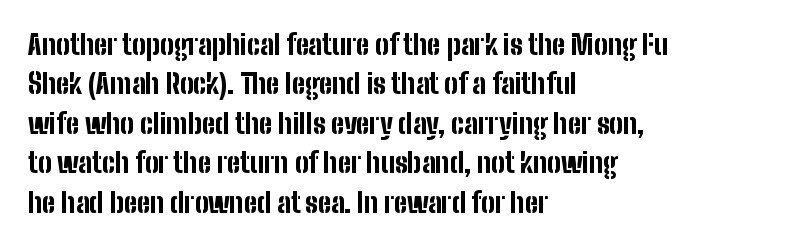
The image shows 27 px bold type, upright; set left-aligned, normal line spacing (1.46x), normal letter spacing, not underlined.
